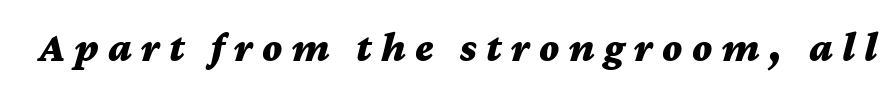
Q: Is the text bold? A: Yes.
Q: Is the text italic (slanted)? A: Yes, it leans right by about 12 degrees.
Q: Is the text underlined? A: No.
Q: Is the spacing between letters normal or unusually wide? A: Unusually wide.
Q: Width (condensed, normal, or wide)? A: Wide.
Q: Stroke contrast? A: Medium.
Q: x-height? A: Medium.
Q: Monospaced? A: No.
